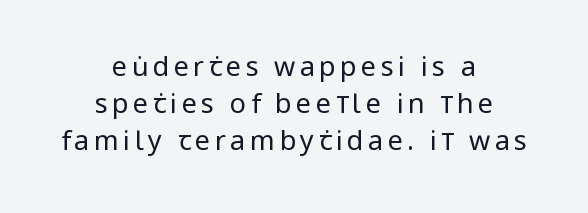
Reading down the column, the eye jumps a familiar distance to each next line. The zone under the glyphs is completely vacant. Style check: upright. Visually the block forms a symmetrical silhouette, jagged on both flanks.
